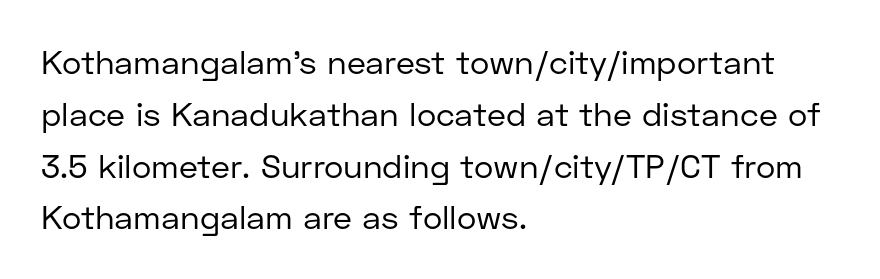
The image shows 33 px regular-weight sans-serif type, upright; set left-aligned, normal line spacing (1.57x), normal letter spacing, not underlined; low stroke contrast and a medium x-height.
